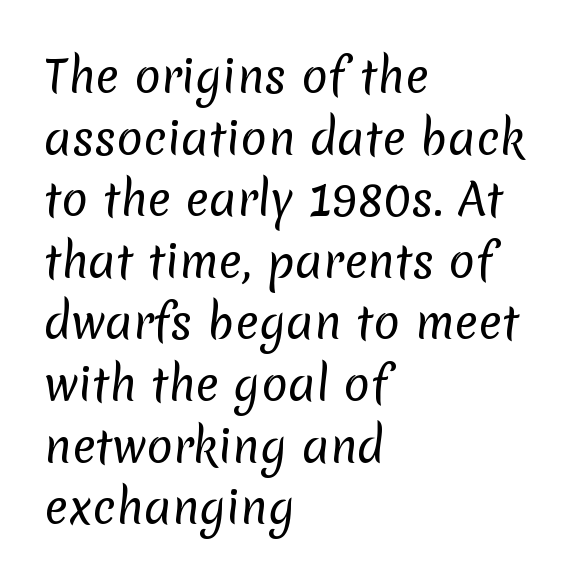
Q: Is the text bold? A: No.
Q: Is the typeface a serif or a sans-serif typeface? A: Sans-serif.
Q: Is the text underlined? A: No.
Q: How is the paragraph aligned? A: Left-aligned.
Q: Is the spacing between letters normal or unusually wide? A: Normal.
Q: Is the spacing between lines tight, normal or loose? A: Normal.
Q: Width (condensed, normal, or wide)? A: Normal.
Q: Stroke contrast? A: Low.
Q: x-height? A: Medium.
Q: Monospaced? A: No.
